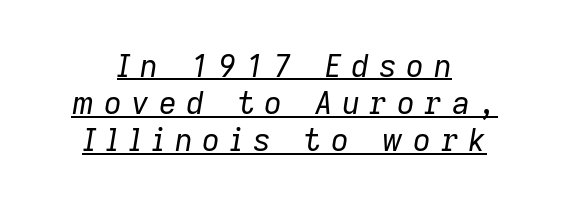
Q: Is the text bold? A: No.
Q: Is the text italic (slanted)? A: Yes, it leans right by about 9 degrees.
Q: Is the text underlined? A: Yes.
Q: How is the paragraph aligned? A: Centered.
Q: Is the spacing between letters normal or unusually wide? A: Unusually wide.
Q: Width (condensed, normal, or wide)? A: Normal.
Q: Stroke contrast? A: Low.
Q: x-height? A: Medium.
Q: Monospaced? A: No.
